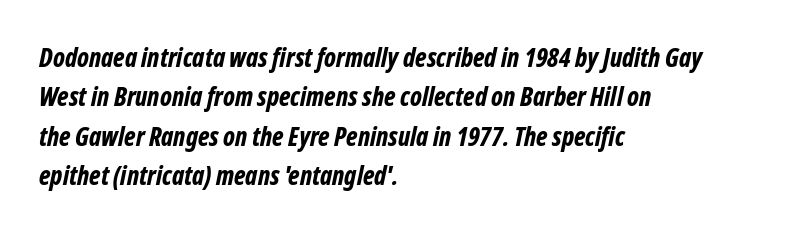
Notice how thick the strokes are: this is what a full bold looks like. Descenders are the only things crossing below the line. The rendering applies a slant to the glyphs. The ragged edge is on the right, which tells us the setting is flush left.
